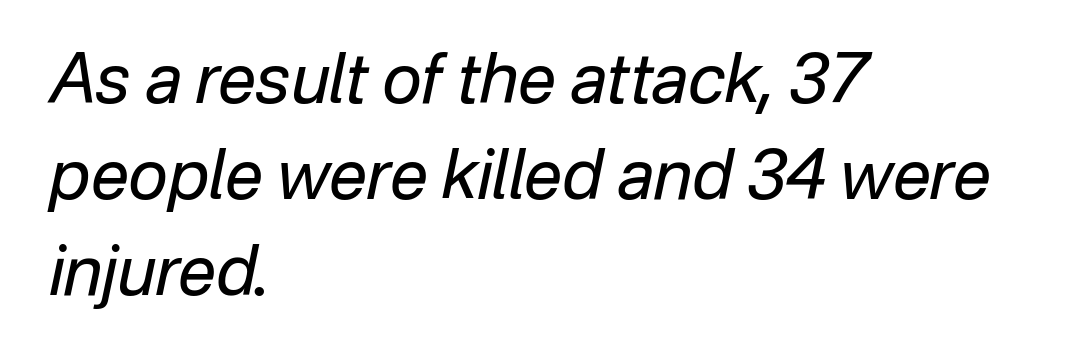
The image shows 68 px regular-weight type, italic (leaning right); set left-aligned, normal line spacing (1.41x), normal letter spacing, not underlined; low stroke contrast and a medium x-height.
